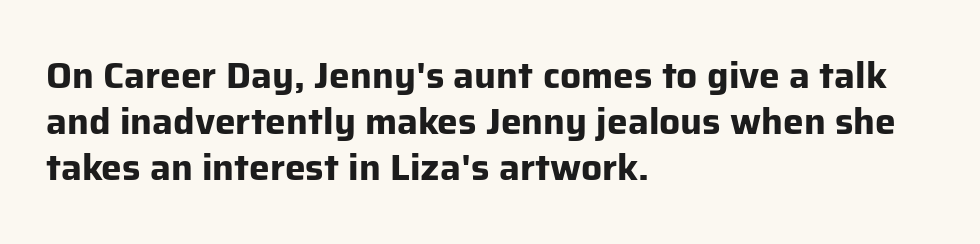
Q: Is the text bold? A: Yes.
Q: Is the text italic (slanted)? A: No, it is upright.
Q: Is the typeface a serif or a sans-serif typeface? A: Sans-serif.
Q: Is the text underlined? A: No.
Q: How is the paragraph aligned? A: Left-aligned.
Q: Is the spacing between letters normal or unusually wide? A: Normal.
Q: Is the spacing between lines tight, normal or loose? A: Normal.
Q: Width (condensed, normal, or wide)? A: Normal.
Q: Stroke contrast? A: Low.
Q: x-height? A: Medium.
Q: Monospaced? A: No.
